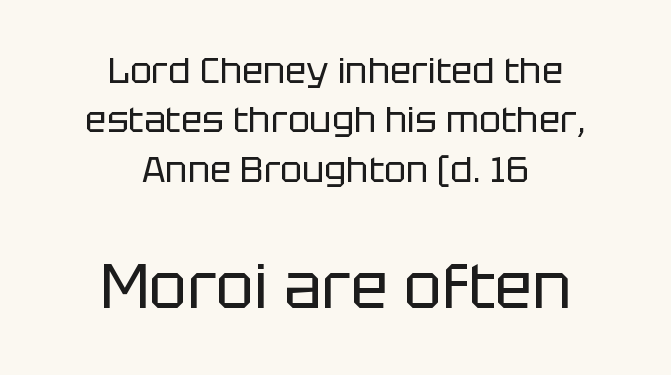
The image shows 63 px regular-weight sans-serif type, upright; set centered, normal line spacing (1.37x), normal letter spacing, not underlined; the second (bottom) block is 1.75x larger; low stroke contrast and a large x-height.
